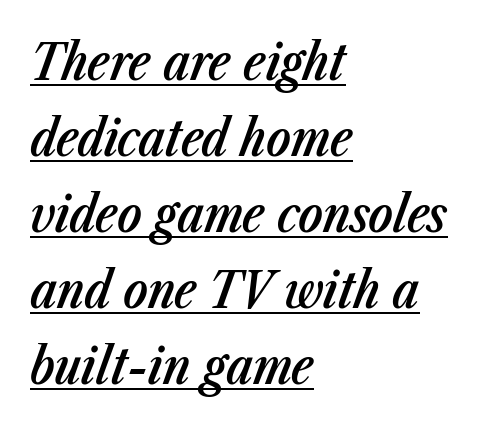
The image shows 51 px semibold, condensed type, italic (leaning right); set left-aligned, normal line spacing (1.49x), normal letter spacing, underlined; low stroke contrast and a medium x-height.
